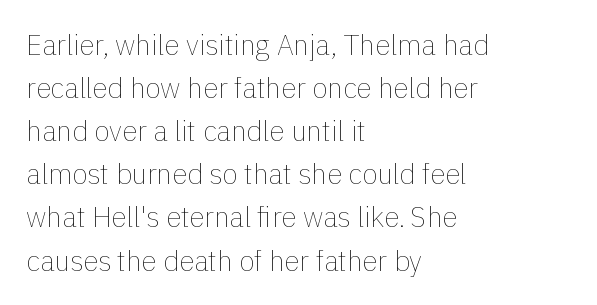
Q: Is the text bold? A: No.
Q: Is the text italic (slanted)? A: No, it is upright.
Q: Is the text underlined? A: No.
Q: How is the paragraph aligned? A: Left-aligned.
Q: Is the spacing between letters normal or unusually wide? A: Normal.
Q: Is the spacing between lines tight, normal or loose? A: Normal.
Q: Width (condensed, normal, or wide)? A: Normal.
Q: x-height? A: Medium.
Q: Monospaced? A: No.
